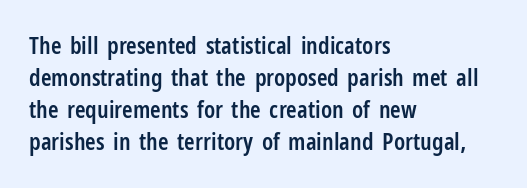
{"italic": "no", "bold": "semi", "underline": "no", "align": "left", "line_spacing": "normal", "line_spacing_ratio": 1.34, "letter_spacing": "normal", "letter_spacing_em": 0.0, "glyph_px": 24}
